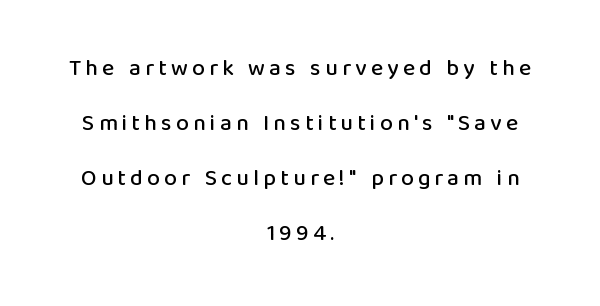
Q: Is the text italic (slanted)? A: No, it is upright.
Q: Is the text underlined? A: No.
Q: How is the paragraph aligned? A: Centered.
Q: Is the spacing between lines tight, normal or loose? A: Loose.
